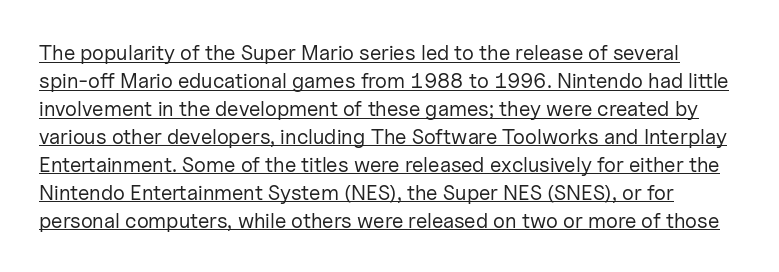
Stems here are at most as thick as an everyday book face. Tall strokes in this sample are plumb rather than angled. Quick note: underline on. Vertically, the passage feels balanced, rows spaced as you'd expect. Standard letterfit; no display-style spreading of the glyphs.
